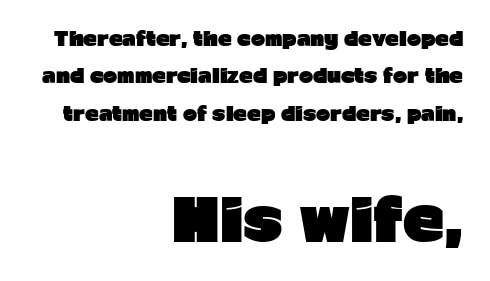
Q: Is the text bold? A: Yes.
Q: Is the text italic (slanted)? A: No, it is upright.
Q: Is the typeface a serif or a sans-serif typeface? A: Sans-serif.
Q: Is the text underlined? A: No.
Q: How is the paragraph aligned? A: Right-aligned.
Q: Is the spacing between letters normal or unusually wide? A: Normal.
Q: Is the spacing between lines tight, normal or loose? A: Loose.
Q: Which block of text is set in a larger size, the first (top) or the second (bottom)? A: The second (bottom) one.
Q: Width (condensed, normal, or wide)? A: Normal.
Q: Stroke contrast? A: Low.
Q: x-height? A: Medium.
Q: Monospaced? A: No.
